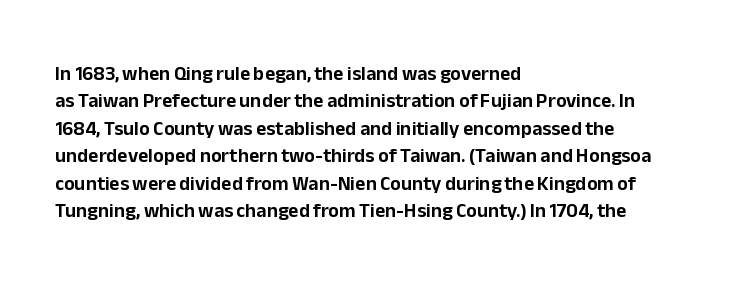
Q: Is the text italic (slanted)? A: No, it is upright.
Q: Is the text underlined? A: No.
Q: How is the paragraph aligned? A: Left-aligned.
Q: Is the spacing between letters normal or unusually wide? A: Normal.
Q: Is the spacing between lines tight, normal or loose? A: Normal.
